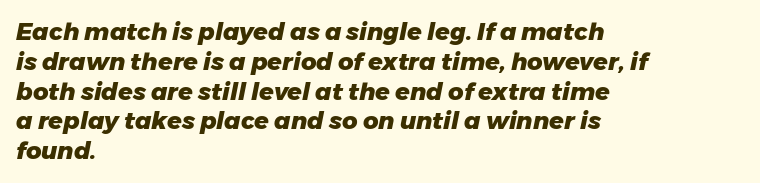
The image shows 24 px bold type, italic (leaning right); set left-aligned, line spacing 1.24x, normal letter spacing, not underlined.
